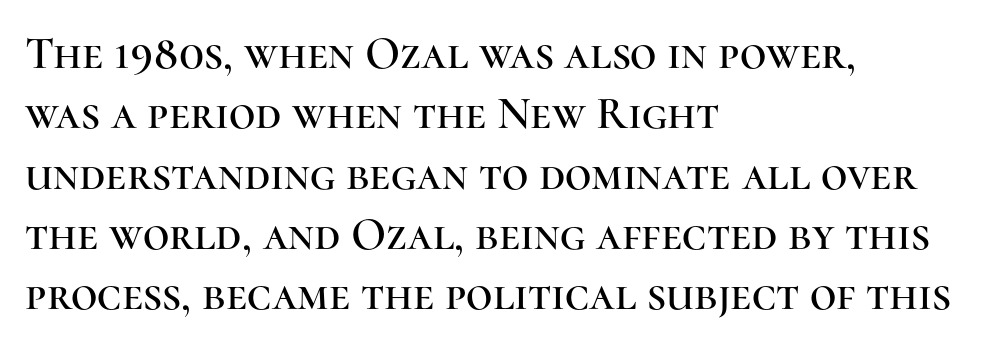
{"serif": "yes", "italic": "no", "width": "normal", "stroke_contrast": "high", "x_height": "medium", "monospaced": "no", "underline": "no", "align": "left", "line_spacing": "normal", "line_spacing_ratio": 1.31, "letter_spacing": "normal", "letter_spacing_em": 0.0, "glyph_px": 46}
